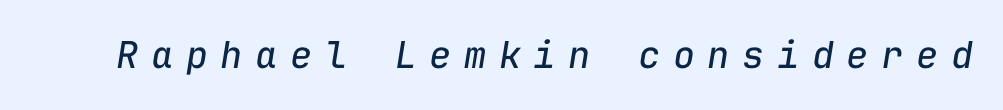
Heaviness? Minimal to ordinary, like unemphasized prose. Anything drawn beneath the words? Only blank space. You could count columns in this text — the font is strictly monospaced. Does the lettering tilt? It does — this is italic. The tracking reads as deliberately expanded to a designer's eye.
